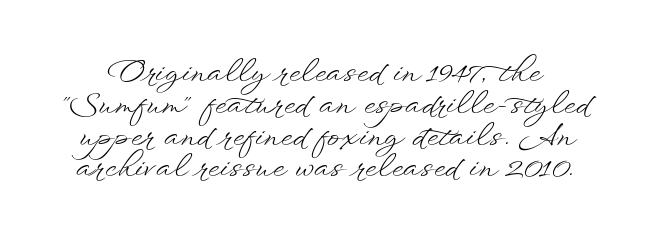
The leading is snug, giving the passage a crowded texture. The strip under each line holds only bare page. The rendering uses natural spacing where letterforms have individual widths. Short note: letters normally spaced.
